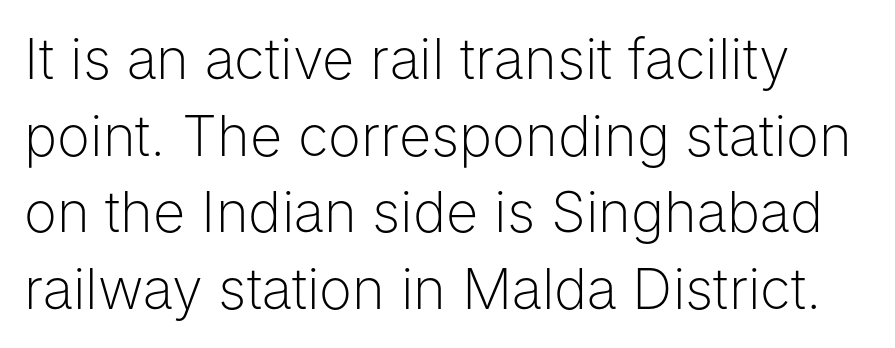
{"serif": "no", "italic": "no", "bold": "no", "weight": "light", "width": "normal", "stroke_contrast": "low", "x_height": "medium", "monospaced": "no", "underline": "no", "line_spacing": "normal", "line_spacing_ratio": 1.37, "letter_spacing": "normal", "letter_spacing_em": 0.0, "glyph_px": 56}
